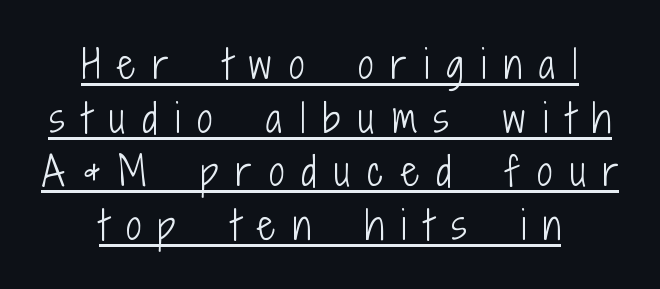
{"serif": "no", "italic": "no", "bold": "no", "weight": "light", "width": "condensed", "stroke_contrast": "low", "x_height": "medium", "monospaced": "no", "underline": "yes", "align": "center", "line_spacing": "normal", "line_spacing_ratio": 1.41, "letter_spacing": "wide", "letter_spacing_em": 0.47, "glyph_px": 38}
